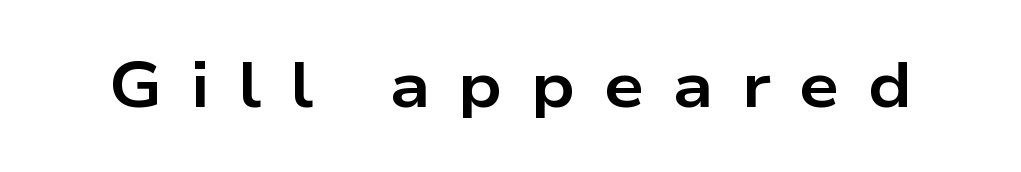
The image shows 64 px bold, wide sans-serif type, upright; set unusually wide letter spacing (+0.44 em), not underlined; low stroke contrast and a medium x-height.
